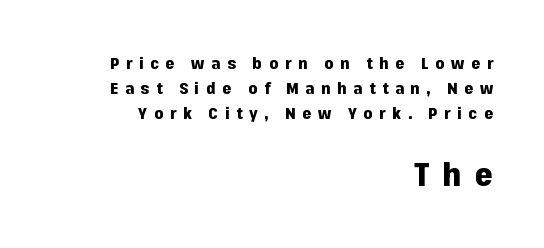
You'd pick this weight for a headline — it's a proper bold. The letters carry no serifs — their stems end cleanly without finishing strokes. Look at the tracking — it's clearly loosened, letters drifting apart. Bigger letters appear in the bottom chunk; the top chunk is reduced.
